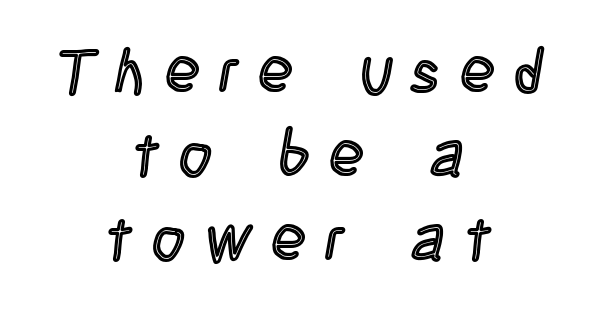
Q: Is the text italic (slanted)? A: Yes.
Q: Is the text underlined? A: No.
Q: How is the paragraph aligned? A: Centered.
Q: Is the spacing between letters normal or unusually wide? A: Unusually wide.
Q: Is the spacing between lines tight, normal or loose? A: Normal.
Q: Width (condensed, normal, or wide)? A: Condensed.
Q: x-height? A: Large.
Q: Monospaced? A: No.
